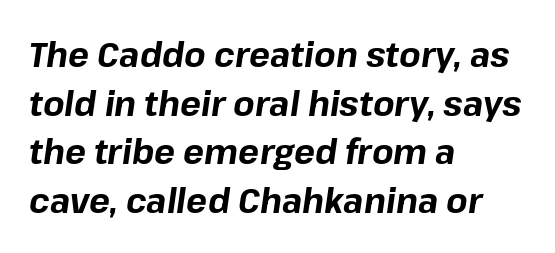
Q: Is the text bold? A: Yes.
Q: Is the text italic (slanted)? A: Yes, it leans right by about 8 degrees.
Q: Is the text underlined? A: No.
Q: How is the paragraph aligned? A: Left-aligned.
Q: Is the spacing between letters normal or unusually wide? A: Normal.
Q: Is the spacing between lines tight, normal or loose? A: Normal.
Q: Width (condensed, normal, or wide)? A: Normal.
Q: Stroke contrast? A: Low.
Q: x-height? A: Medium.
Q: Monospaced? A: No.
